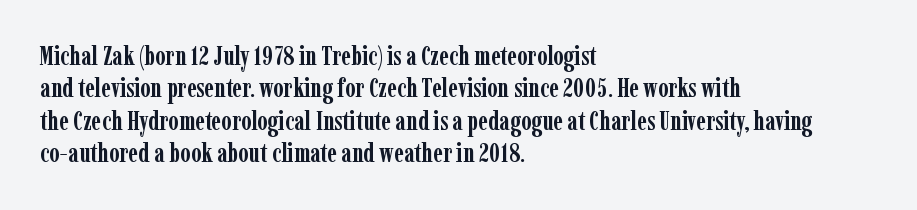
Q: Is the text bold? A: Yes.
Q: Is the text italic (slanted)? A: No, it is upright.
Q: Is the text underlined? A: No.
Q: How is the paragraph aligned? A: Left-aligned.
Q: Is the spacing between letters normal or unusually wide? A: Normal.
Q: Is the spacing between lines tight, normal or loose? A: Normal.
